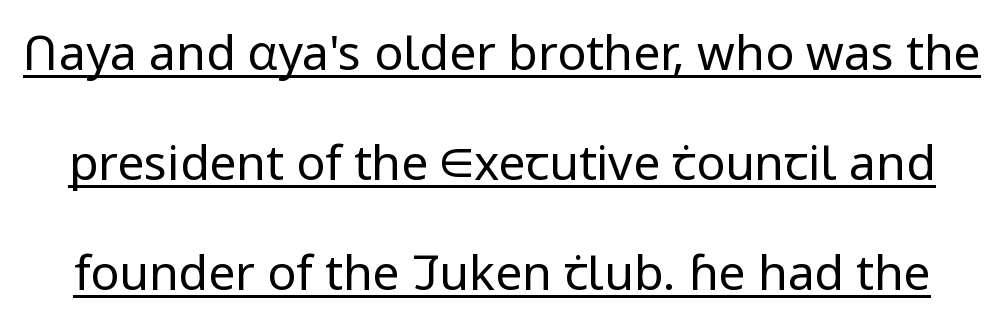
{"serif": "no", "italic": "no", "bold": "no", "weight": "regular", "width": "normal", "stroke_contrast": "low", "x_height": "medium", "monospaced": "no", "underline": "yes", "line_spacing": "loose", "line_spacing_ratio": 2.29, "letter_spacing": "normal", "letter_spacing_em": 0.0, "glyph_px": 48}
